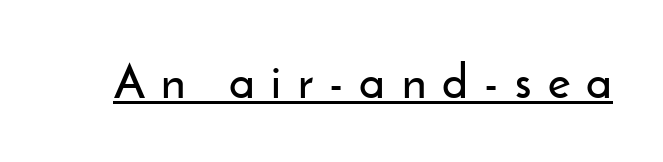
The image shows 48 px sans-serif type, upright; set unusually wide letter spacing (+0.34 em), underlined; low stroke contrast and a small x-height.
